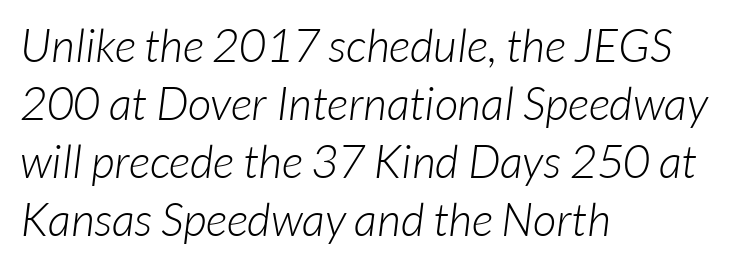
{"serif": "no", "bold": "no", "weight": "light", "width": "normal", "stroke_contrast": "low", "x_height": "medium", "monospaced": "no", "underline": "no", "align": "left", "line_spacing": "normal", "line_spacing_ratio": 1.26, "letter_spacing": "normal", "letter_spacing_em": 0.0, "glyph_px": 46}
